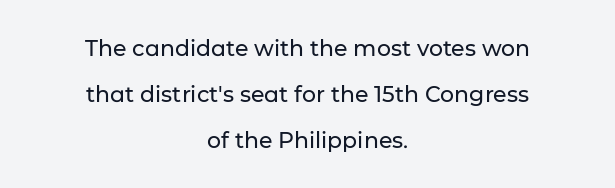
The image shows 22 px text type, upright; set centered, loose line spacing (2.09x), normal letter spacing, not underlined.
